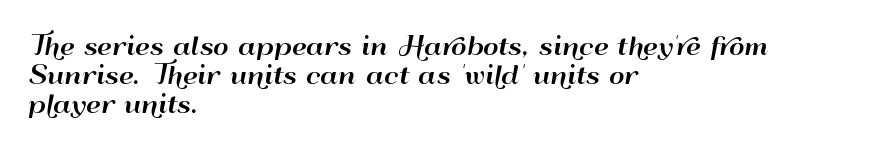
Q: Is the text italic (slanted)? A: Yes.
Q: Is the text underlined? A: No.
Q: How is the paragraph aligned? A: Left-aligned.
Q: Is the spacing between letters normal or unusually wide? A: Normal.
